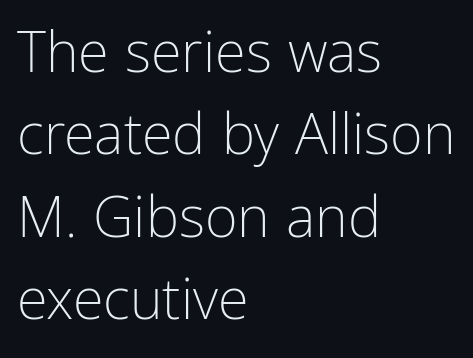
{"serif": "no", "italic": "no", "bold": "no", "weight": "light", "width": "condensed", "stroke_contrast": "low", "x_height": "medium", "monospaced": "no", "underline": "no", "align": "left", "line_spacing": "normal", "line_spacing_ratio": 1.47, "letter_spacing": "normal", "letter_spacing_em": 0.0, "glyph_px": 56}
